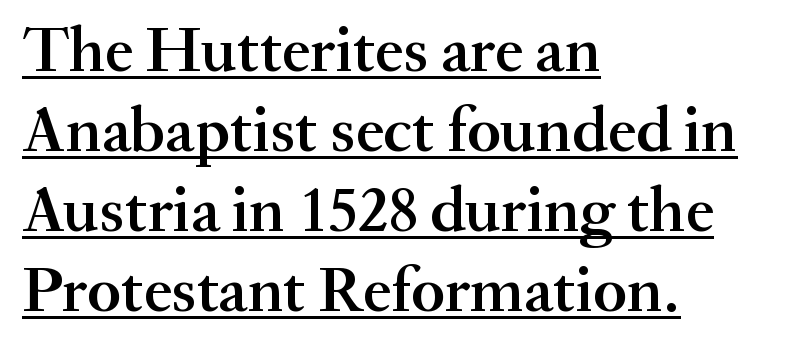
The image shows 64 px semibold serif type, upright; set left-aligned, normal line spacing (1.25x), normal letter spacing, underlined; medium stroke contrast and a small x-height.
